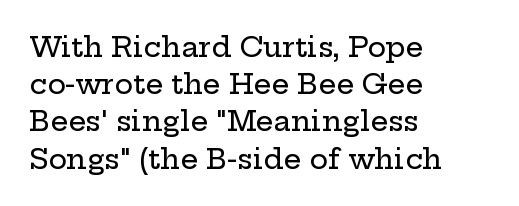
Q: Is the text italic (slanted)? A: No, it is upright.
Q: Is the typeface a serif or a sans-serif typeface? A: Serif.
Q: Is the text underlined? A: No.
Q: How is the paragraph aligned? A: Left-aligned.
Q: Is the spacing between letters normal or unusually wide? A: Normal.
Q: Is the spacing between lines tight, normal or loose? A: Normal.
Q: Width (condensed, normal, or wide)? A: Wide.
Q: Stroke contrast? A: Low.
Q: x-height? A: Medium.
Q: Monospaced? A: No.
